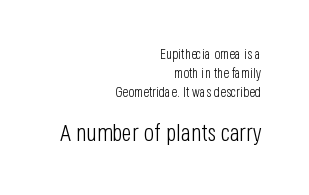
The image shows 24 px text type, upright; set right-aligned, normal line spacing (1.34x), normal letter spacing, not underlined; the second (bottom) block is 1.71x larger.
